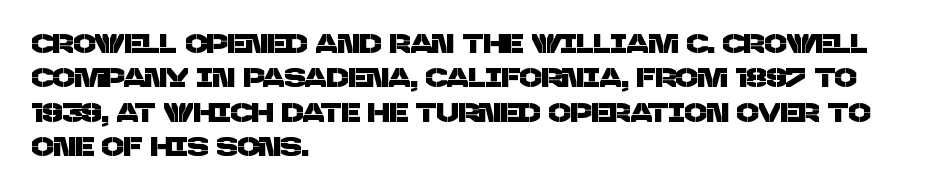
{"underline": "no", "align": "left", "line_spacing": "normal", "line_spacing_ratio": 1.32, "letter_spacing": "normal", "letter_spacing_em": 0.0, "glyph_px": 26}
